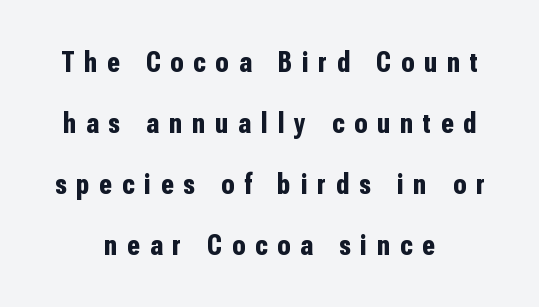
The glyphs have the mass of a bold cut. Typeset on center — no edge is straight. You can tell from the bare stems that sans-serif type was used. The axis of the letterforms is exactly vertical.
